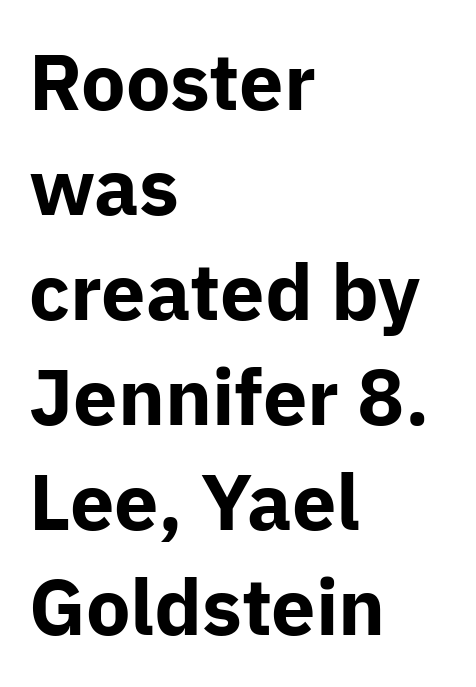
The image shows 79 px bold sans-serif type, upright; set left-aligned, normal line spacing (1.33x), normal letter spacing, not underlined; low stroke contrast and a medium x-height.
